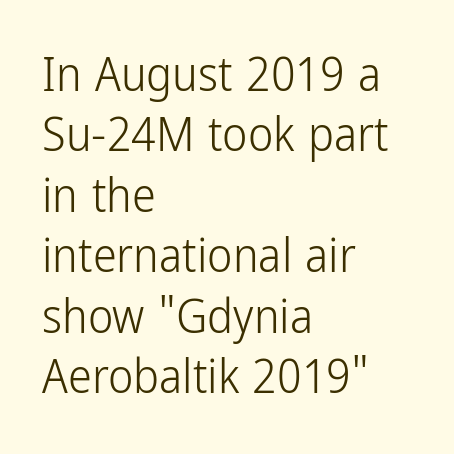
Nothing unusual about the tracking: characters are spaced as the font intends. Line starts are locked; line ends wander. No italicization has been applied; the sample stays upright. The lines sit at an ordinary, default distance from one another. The face used here is proportionally spaced, like ordinary book or web type. Decoration check: the copy has no underline.
